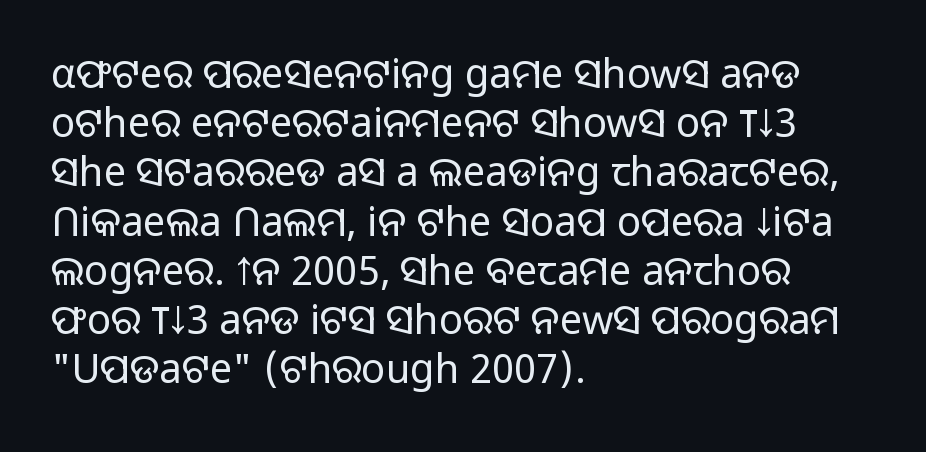
{"serif": "no", "italic": "no", "bold": "no", "weight": "light", "width": "normal", "stroke_contrast": "low", "x_height": "medium", "monospaced": "no", "underline": "no", "align": "left", "line_spacing_ratio": 1.23, "letter_spacing": "normal", "letter_spacing_em": 0.0, "glyph_px": 40}
